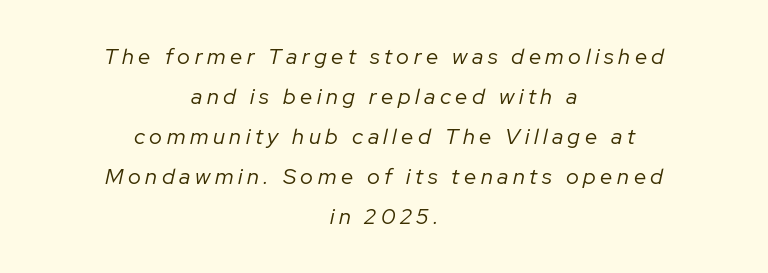
The image shows 22 px text type, italic (leaning right); set centered, line spacing 1.82x, unusually wide letter spacing (+0.21 em), not underlined.
